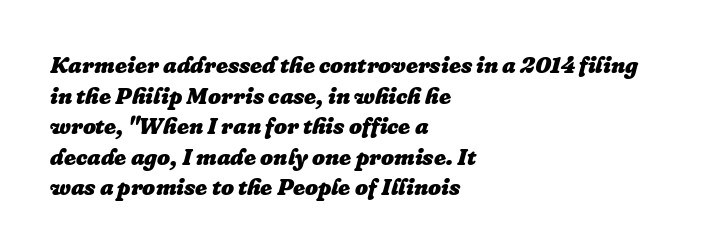
Q: Is the text bold? A: Yes.
Q: Is the text italic (slanted)? A: Yes, it leans right by about 16 degrees.
Q: Is the text underlined? A: No.
Q: How is the paragraph aligned? A: Left-aligned.
Q: Is the spacing between letters normal or unusually wide? A: Normal.
Q: Is the spacing between lines tight, normal or loose? A: Normal.
